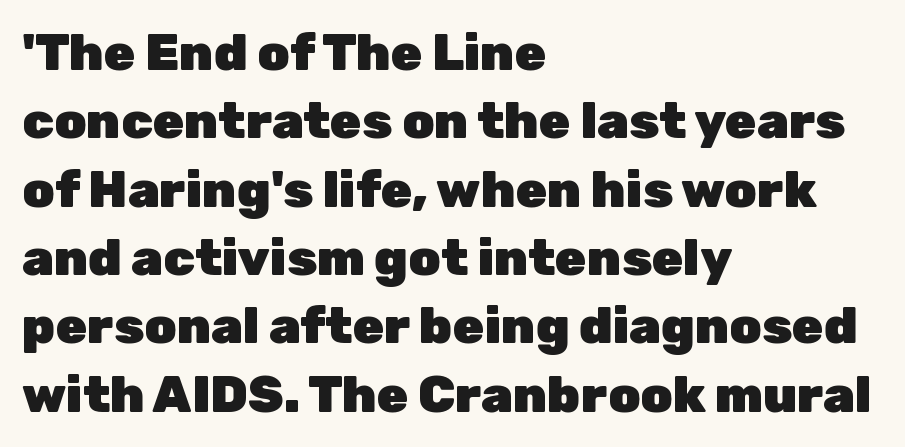
The image shows 51 px heavy sans-serif type, upright; set left-aligned, normal line spacing (1.34x), normal letter spacing, not underlined; low stroke contrast and a medium x-height.
